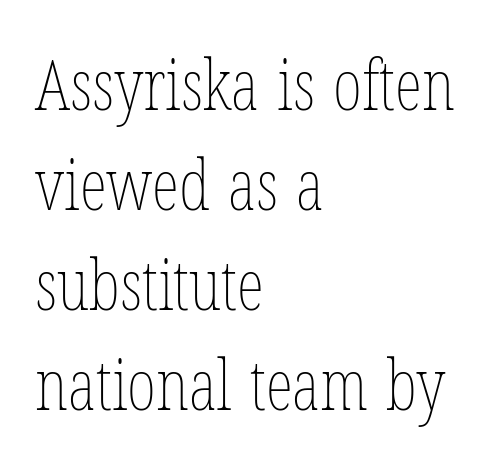
The zone under the glyphs is completely vacant. Between one letter and the next there's only the usual sliver of space. On a weight scale, this lands at 450 or below. Each new line begins a customary step beneath the previous one. This sample uses an upright cut, with every glyph sitting square on the baseline.
